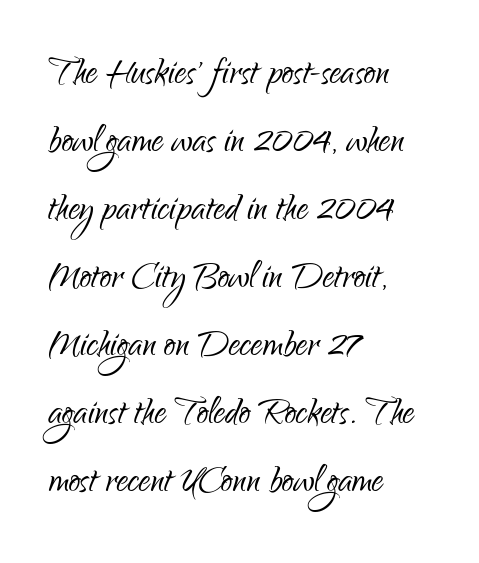
The gaps between neighbouring characters are ordinary and unremarkable. The ragged edge is on the right, which tells us the setting is flush left. Each stroke keeps to a modest, everyday thickness or less. The passage shown is typeset with a sans-serif family.
